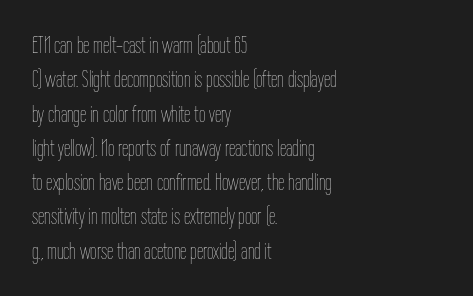
The vertical gap from one line to the next is medium. These lines were composed using upright roman letters. Horizontal alignment here is leftward, the default for most running prose. The gaps between neighbouring characters are ordinary and unremarkable. Weight: regular or lighter.
